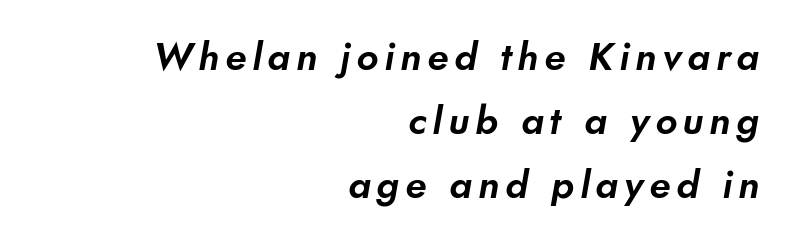
The passage is arranged like a letterhead date or caption credit — flush right. You could not count columns in this text — the font is proportionally spaced. Nope, no serifs anywhere on these letters. Check under the words: just untouched page. Baseline-to-baseline distance is the conventional proportion of letter height.
